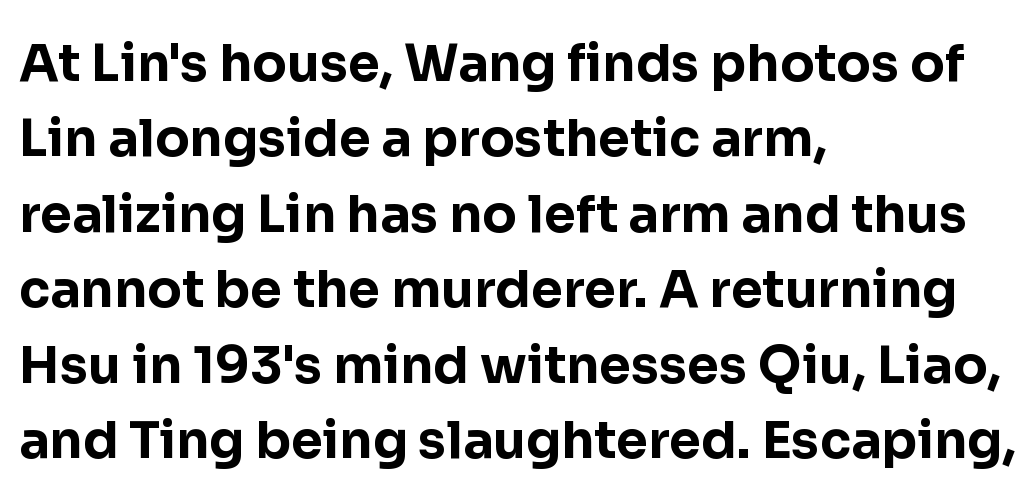
The image shows 51 px bold sans-serif type, upright; set left-aligned, normal line spacing (1.48x), normal letter spacing, not underlined; low stroke contrast and a medium x-height.
